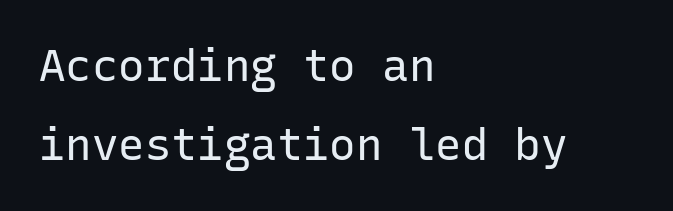
The image shows 44 px regular-weight sans-serif type, upright, monospaced; set left-aligned, line spacing 1.8x, normal letter spacing, not underlined; low stroke contrast and a medium x-height.
